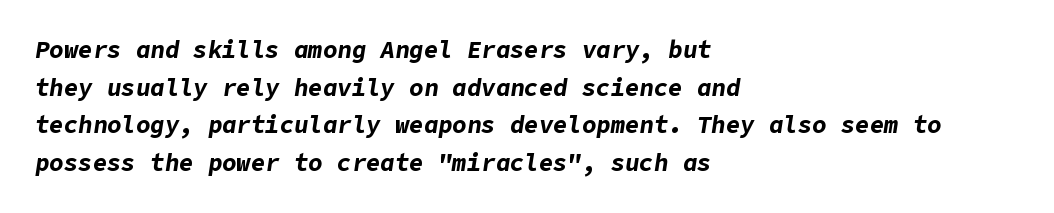
Q: Is the text bold? A: Yes.
Q: Is the text italic (slanted)? A: Yes, it leans right by about 9 degrees.
Q: Is the text underlined? A: No.
Q: How is the paragraph aligned? A: Left-aligned.
Q: Is the spacing between letters normal or unusually wide? A: Normal.
Q: Is the spacing between lines tight, normal or loose? A: Normal.
